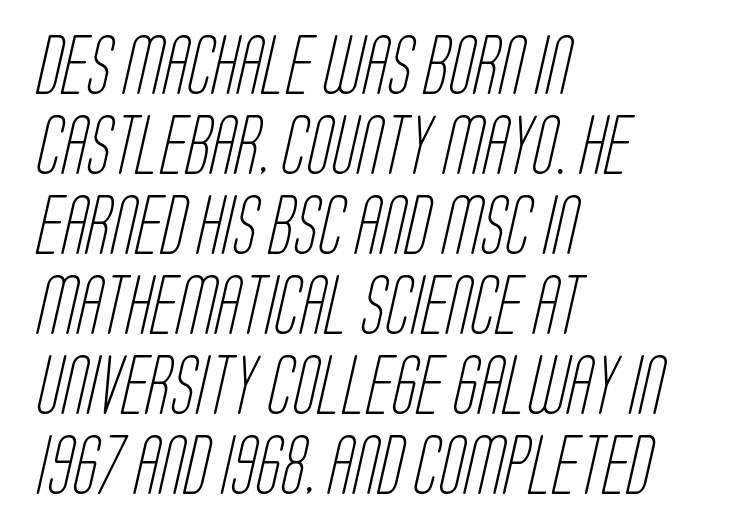
{"serif": "no", "bold": "no", "weight": "light", "width": "condensed", "stroke_contrast": "low", "x_height": "large", "monospaced": "no", "underline": "no", "align": "left", "line_spacing": "normal", "line_spacing_ratio": 1.38, "letter_spacing": "normal", "letter_spacing_em": 0.0, "glyph_px": 58}
